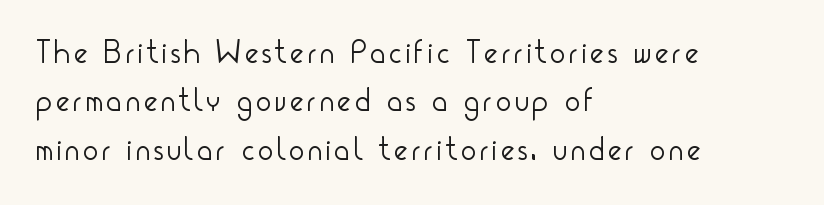
The image shows 32 px light, condensed sans-serif type, upright; set left-aligned, normal line spacing (1.51x), not underlined; low stroke contrast and a small x-height.
